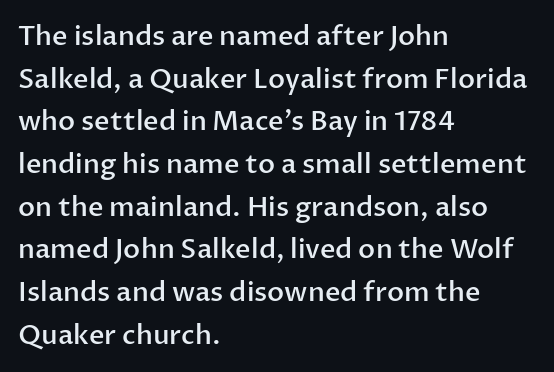
{"italic": "no", "bold": "semi", "underline": "no", "align": "left", "line_spacing": "normal", "line_spacing_ratio": 1.58, "letter_spacing": "normal", "letter_spacing_em": 0.0, "glyph_px": 27}
